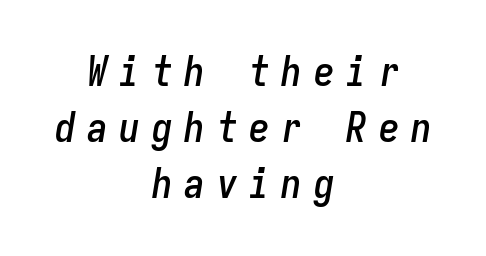
Quick note: underline off. Alignment: centered. Characters are canted at an angle relative to the baseline's perpendicular. The face used here is monospaced, like something from a code editor. Does the leading feel generous? No, just average. Spacing between characters has been opened up far beyond the box default.
